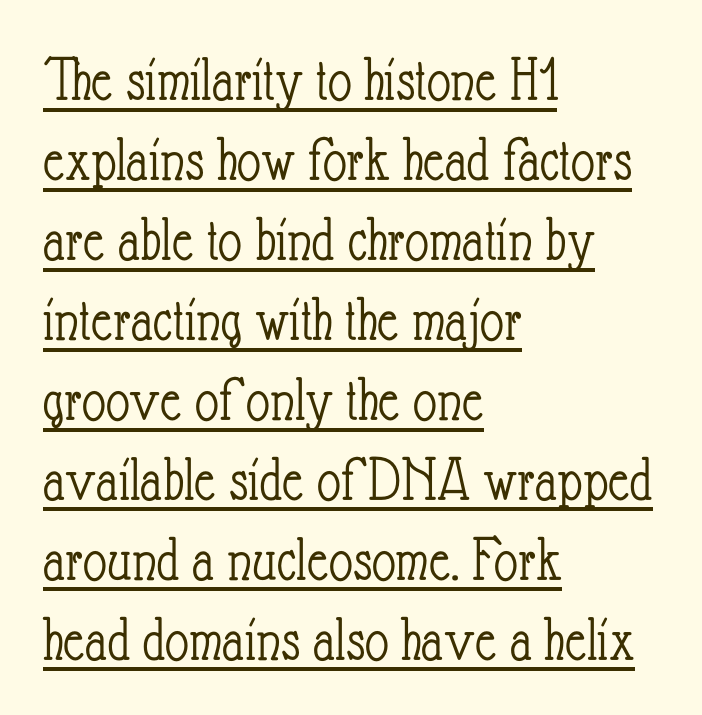
Q: Is the text bold? A: No.
Q: Is the text italic (slanted)? A: No, it is upright.
Q: Is the text underlined? A: Yes.
Q: How is the paragraph aligned? A: Left-aligned.
Q: Is the spacing between letters normal or unusually wide? A: Normal.
Q: Width (condensed, normal, or wide)? A: Condensed.
Q: Stroke contrast? A: Low.
Q: x-height? A: Small.
Q: Monospaced? A: No.
